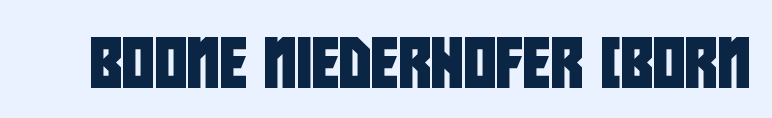
The characters display no serif detailing; their extremities are plain. You could not count columns in this text — the font is proportionally spaced. Here the glyphs are tracked normally, forming tight word shapes. Each row of text sits above clean, open space.
